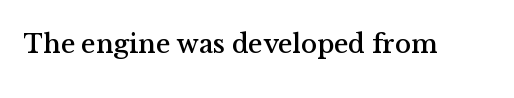
This rendering leaves character spacing at its baseline value. Has an underline been added? It has not. No italicization has been applied; the sample stays upright.
